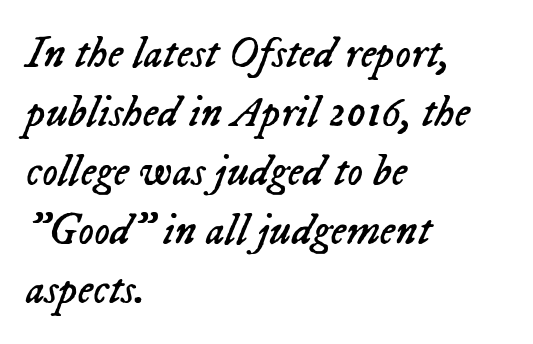
The image shows 44 px regular-weight type, italic (leaning right); set left-aligned, normal line spacing (1.34x), normal letter spacing, not underlined; low stroke contrast and a medium x-height.
